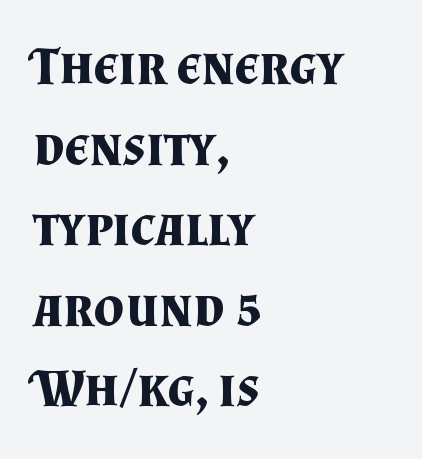
The letters stand upright; this is a roman face. The sample has been set heavy, in full bold. These lines sit exactly where default settings would place them. A bare baseline throughout the passage. The horizontal fit of the characters is conventional and even. Is this a fixed-width face? No — the glyphs have proportional, varying widths.
